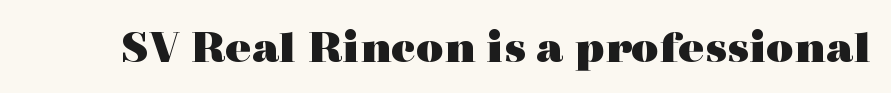
Do the characters align in a grid? No, the font is proportional. Students, note that the glyphs here touch the page at normal intervals. Italic? Not at all — the glyphs are vertical. Lines of text with bare space underneath. Caption: bold face, heavy strokes.
